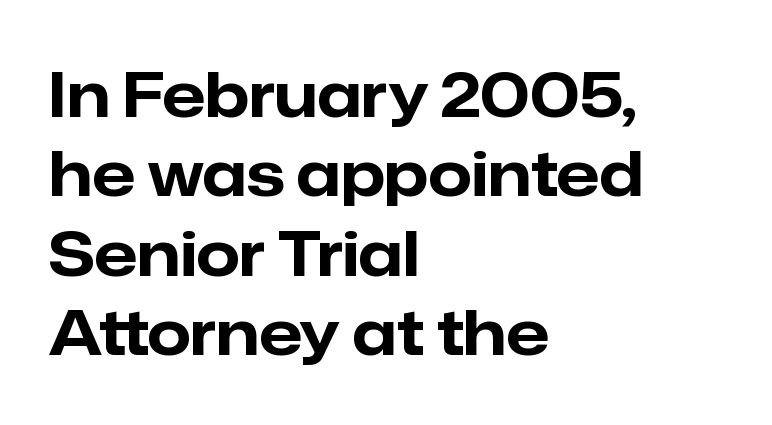
{"serif": "no", "italic": "no", "bold": "yes", "weight": "bold", "width": "normal", "stroke_contrast": "low", "x_height": "medium", "monospaced": "no", "underline": "no", "align": "left", "line_spacing": "normal", "line_spacing_ratio": 1.28, "letter_spacing": "normal", "letter_spacing_em": 0.0, "glyph_px": 62}
